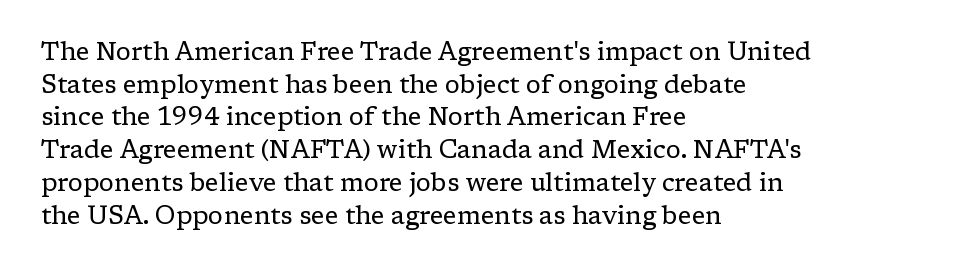
What's the leading like? Ordinary, nothing unusual. The passage shown has conventional tracking throughout. The typography opts for an upright posture over an oblique one. The passage is arranged the way most books set body copy — flush left.
